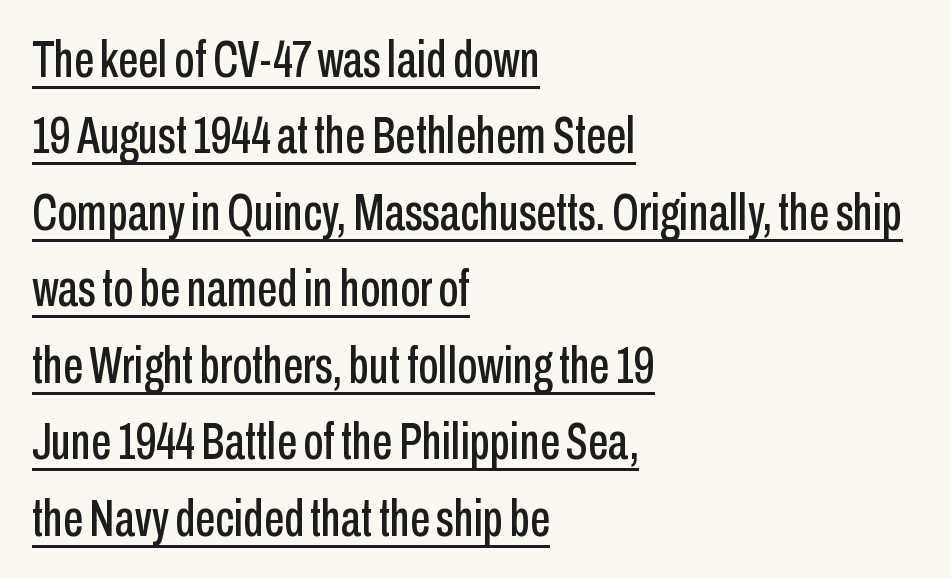
Q: Is the text italic (slanted)? A: No, it is upright.
Q: Is the typeface a serif or a sans-serif typeface? A: Sans-serif.
Q: Is the text underlined? A: Yes.
Q: How is the paragraph aligned? A: Left-aligned.
Q: Is the spacing between letters normal or unusually wide? A: Normal.
Q: Is the spacing between lines tight, normal or loose? A: Normal.
Q: Width (condensed, normal, or wide)? A: Condensed.
Q: Stroke contrast? A: Low.
Q: x-height? A: Medium.
Q: Monospaced? A: No.
